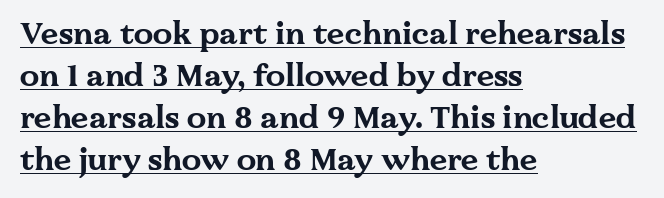
Q: Is the text bold? A: Yes.
Q: Is the text italic (slanted)? A: No, it is upright.
Q: Is the typeface a serif or a sans-serif typeface? A: Serif.
Q: Is the text underlined? A: Yes.
Q: How is the paragraph aligned? A: Left-aligned.
Q: Is the spacing between letters normal or unusually wide? A: Normal.
Q: Is the spacing between lines tight, normal or loose? A: Normal.
Q: Width (condensed, normal, or wide)? A: Wide.
Q: Stroke contrast? A: Medium.
Q: x-height? A: Medium.
Q: Monospaced? A: No.
